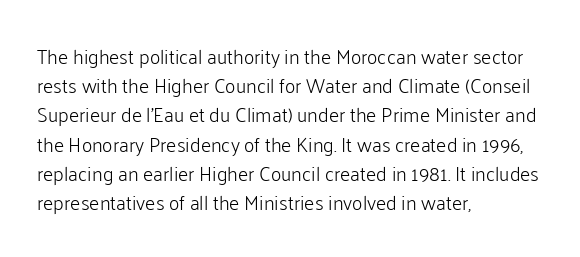
Q: Is the text bold? A: No.
Q: Is the text italic (slanted)? A: No, it is upright.
Q: Is the text underlined? A: No.
Q: How is the paragraph aligned? A: Left-aligned.
Q: Is the spacing between letters normal or unusually wide? A: Normal.
Q: Is the spacing between lines tight, normal or loose? A: Normal.
